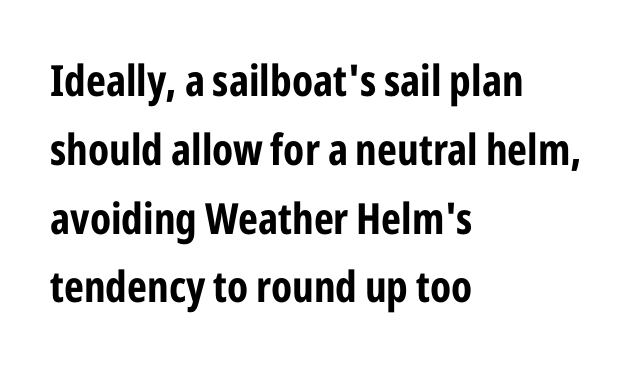
{"serif": "no", "italic": "no", "bold": "yes", "weight": "bold", "width": "condensed", "stroke_contrast": "low", "x_height": "medium", "monospaced": "no", "underline": "no", "align": "left", "line_spacing": "normal", "line_spacing_ratio": 1.6, "letter_spacing": "normal", "letter_spacing_em": 0.0, "glyph_px": 43}
